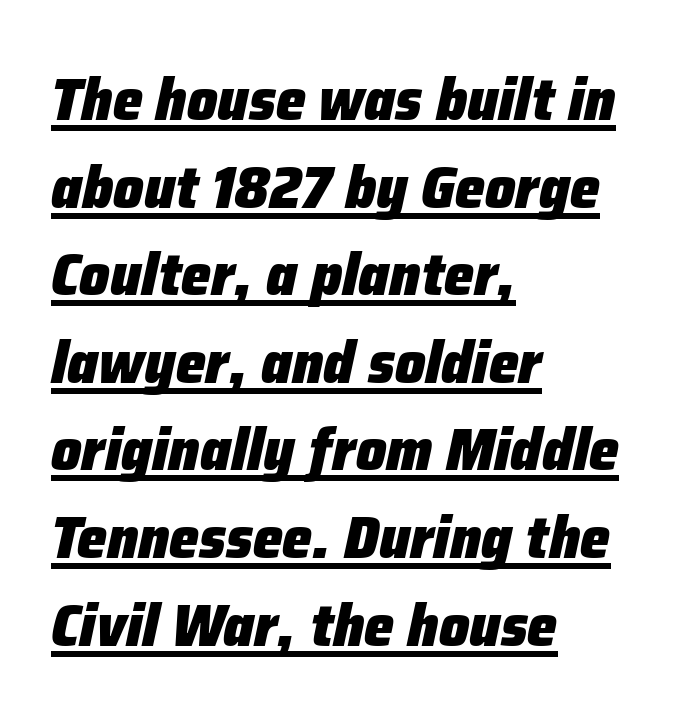
{"italic": "yes", "lean": "right", "slant_degrees": 12, "bold": "yes", "weight": "heavy", "width": "normal", "stroke_contrast": "low", "x_height": "medium", "monospaced": "no", "underline": "yes", "align": "left", "line_spacing": "normal", "line_spacing_ratio": 1.46, "letter_spacing": "normal", "letter_spacing_em": 0.0, "glyph_px": 60}
